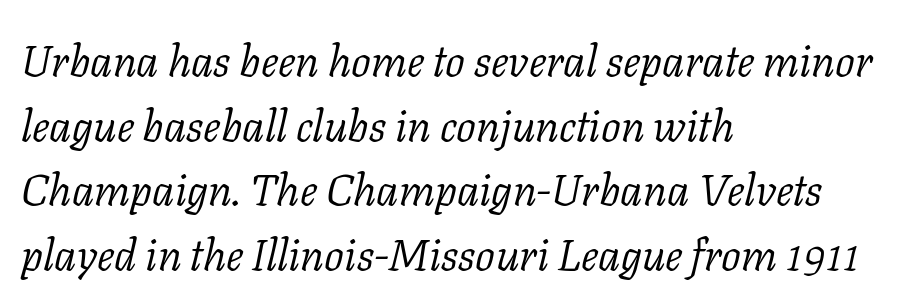
Q: Is the text bold? A: No.
Q: Is the text italic (slanted)? A: Yes, it leans right by about 11 degrees.
Q: Is the typeface a serif or a sans-serif typeface? A: Serif.
Q: Is the text underlined? A: No.
Q: How is the paragraph aligned? A: Left-aligned.
Q: Is the spacing between letters normal or unusually wide? A: Normal.
Q: Is the spacing between lines tight, normal or loose? A: Normal.
Q: Width (condensed, normal, or wide)? A: Normal.
Q: Stroke contrast? A: Low.
Q: x-height? A: Medium.
Q: Monospaced? A: No.
